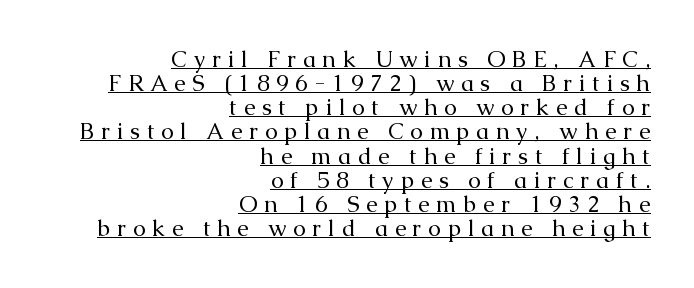
{"italic": "no", "bold": "no", "underline": "yes", "align": "right", "line_spacing": "tight", "line_spacing_ratio": 1.05, "letter_spacing": "wide", "letter_spacing_em": 0.29, "glyph_px": 23}
